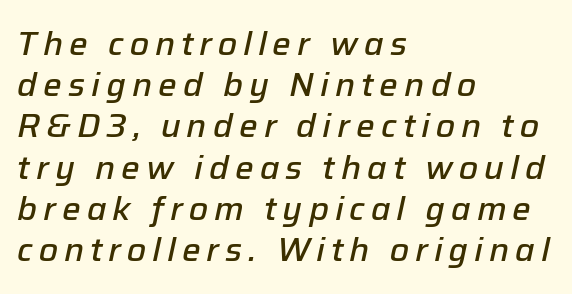
Q: Is the text bold? A: Semi-bold.
Q: Is the text italic (slanted)? A: Yes, it leans right by about 12 degrees.
Q: Is the text underlined? A: No.
Q: How is the paragraph aligned? A: Left-aligned.
Q: Is the spacing between lines tight, normal or loose? A: Normal.
Q: Width (condensed, normal, or wide)? A: Normal.
Q: Stroke contrast? A: Low.
Q: x-height? A: Medium.
Q: Monospaced? A: No.
